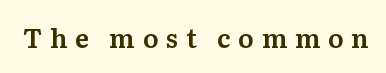
The image shows 26 px text type, upright; set unusually wide letter spacing (+0.29 em), not underlined.
